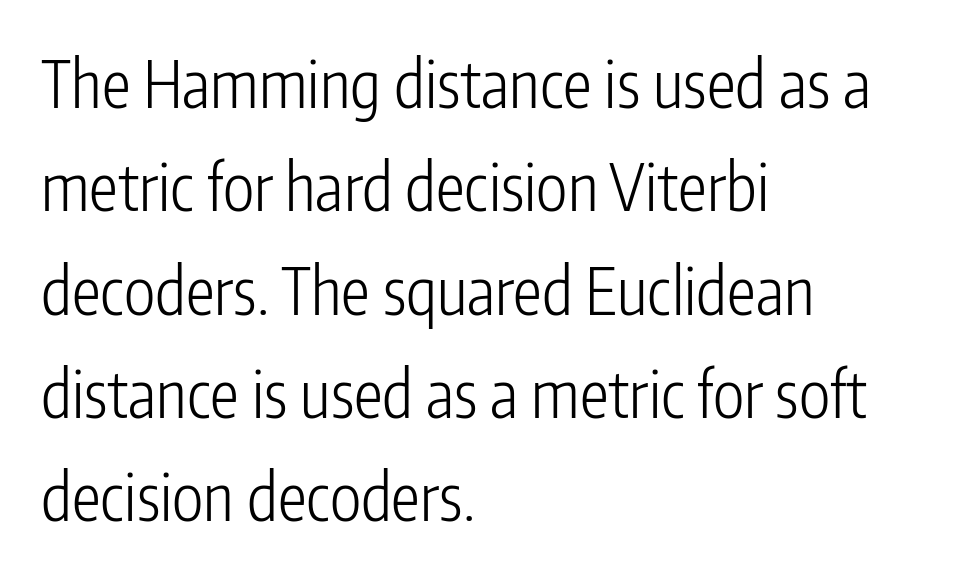
Q: Is the text bold? A: No.
Q: Is the text italic (slanted)? A: No, it is upright.
Q: Is the typeface a serif or a sans-serif typeface? A: Sans-serif.
Q: Is the text underlined? A: No.
Q: How is the paragraph aligned? A: Left-aligned.
Q: Is the spacing between letters normal or unusually wide? A: Normal.
Q: Is the spacing between lines tight, normal or loose? A: Normal.
Q: Width (condensed, normal, or wide)? A: Condensed.
Q: Stroke contrast? A: Low.
Q: x-height? A: Medium.
Q: Monospaced? A: No.
